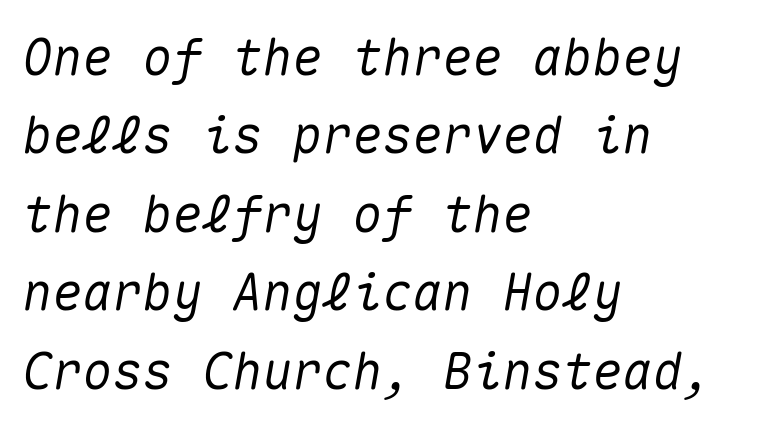
Is the block centered? No — it sits flush against the left margin. Descenders are the only things crossing below the line. Would a proofreader flag this as italicized? Yes. Looks like terminal output: every glyph gets an equal slot. Is there much room between lines? A standard amount, neither cramped nor airy. This sample uses plain, unmodified letter spacing.
